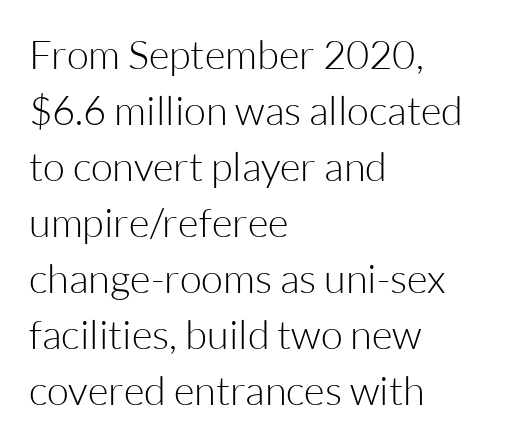
{"serif": "no", "italic": "no", "bold": "no", "weight": "light", "width": "normal", "stroke_contrast": "low", "x_height": "medium", "monospaced": "no", "underline": "no", "align": "left", "line_spacing": "normal", "line_spacing_ratio": 1.4, "letter_spacing": "normal", "letter_spacing_em": 0.0, "glyph_px": 40}
